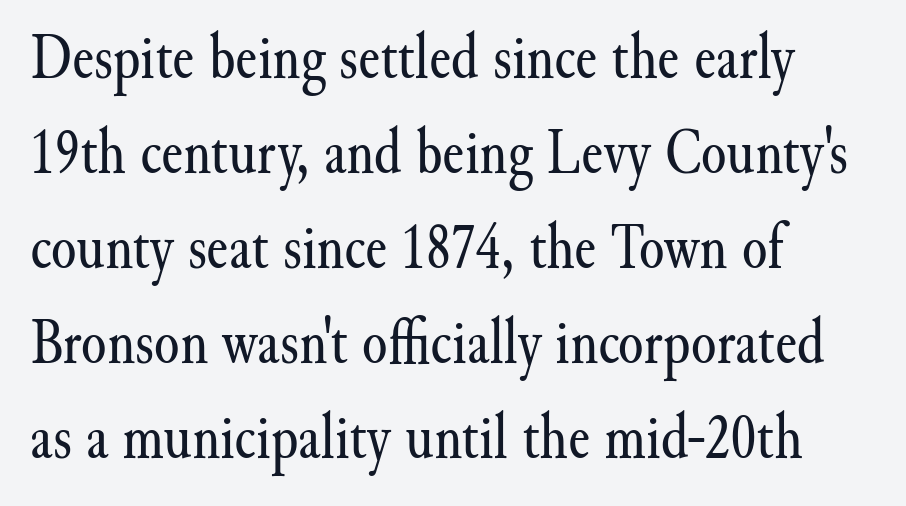
The string is rendered with underlining switched off. Regarding serifs, this sample has them. Visually the block forms a straight wall on the left and a jagged coastline on the right. Leading matches the norm, producing a regular column. The cut favours lightness, reaching ordinary text weight at its darkest.
